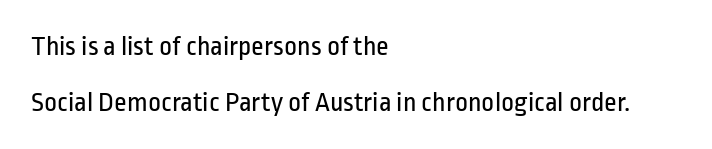
Words float on clear page, feet unadorned. The passage shown stacks its lines with a broad gap. The typography opts for an upright posture over an oblique one. Alignment: flush left.
